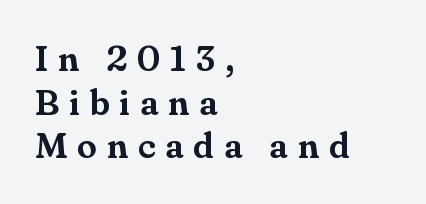
The image shows 36 px serif type, upright; set left-aligned, line spacing 1.21x, unusually wide letter spacing (+0.27 em), not underlined; medium stroke contrast and a small x-height.
